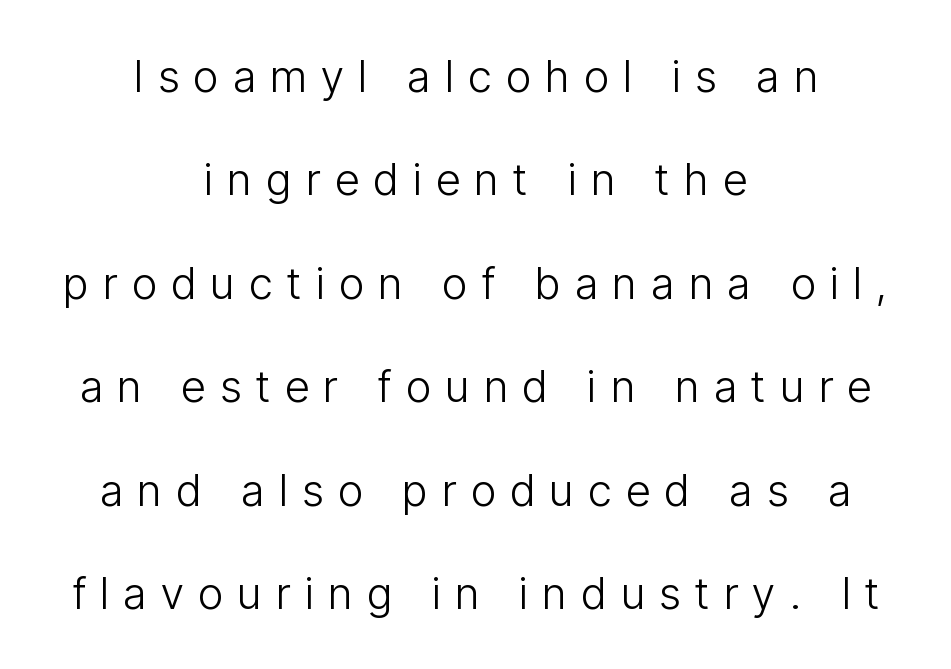
Q: Is the text bold? A: No.
Q: Is the text italic (slanted)? A: No, it is upright.
Q: Is the typeface a serif or a sans-serif typeface? A: Sans-serif.
Q: Is the text underlined? A: No.
Q: How is the paragraph aligned? A: Centered.
Q: Is the spacing between letters normal or unusually wide? A: Unusually wide.
Q: Is the spacing between lines tight, normal or loose? A: Loose.
Q: Width (condensed, normal, or wide)? A: Condensed.
Q: Stroke contrast? A: Low.
Q: x-height? A: Medium.
Q: Monospaced? A: No.
